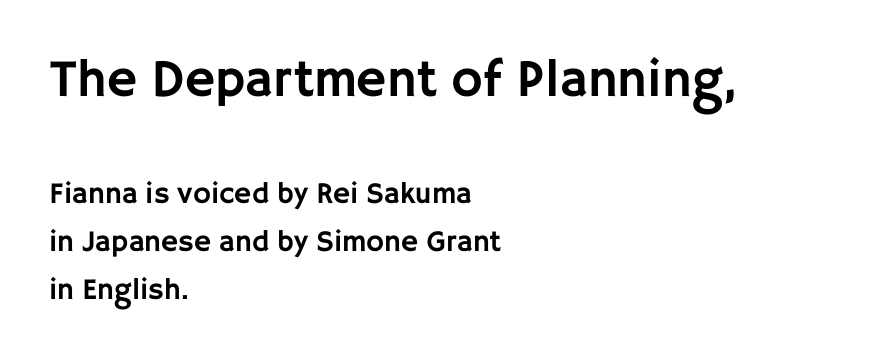
{"serif": "no", "italic": "no", "width": "normal", "stroke_contrast": "low", "x_height": "large", "monospaced": "no", "underline": "no", "align": "left", "line_spacing": "normal", "line_spacing_ratio": 1.6, "letter_spacing": "normal", "letter_spacing_em": 0.0, "larger_block": "first", "size_ratio": 1.77, "glyph_px": 53}
